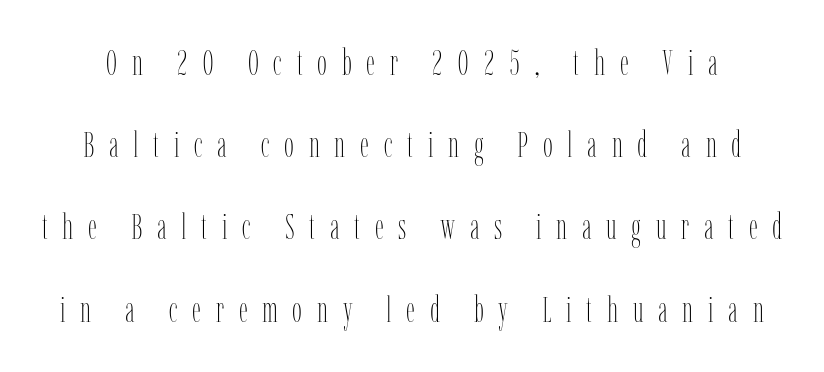
Italic? Not at all — the glyphs are vertical. Substantial extra tracking has been applied to these lines. Rows of type keep a wide berth in the vertical direction. Here the designer chose a conventional face with non-uniform glyph widths. The passage shown is not underscored anywhere. Nothing heavy about these letters — not bold at all.
